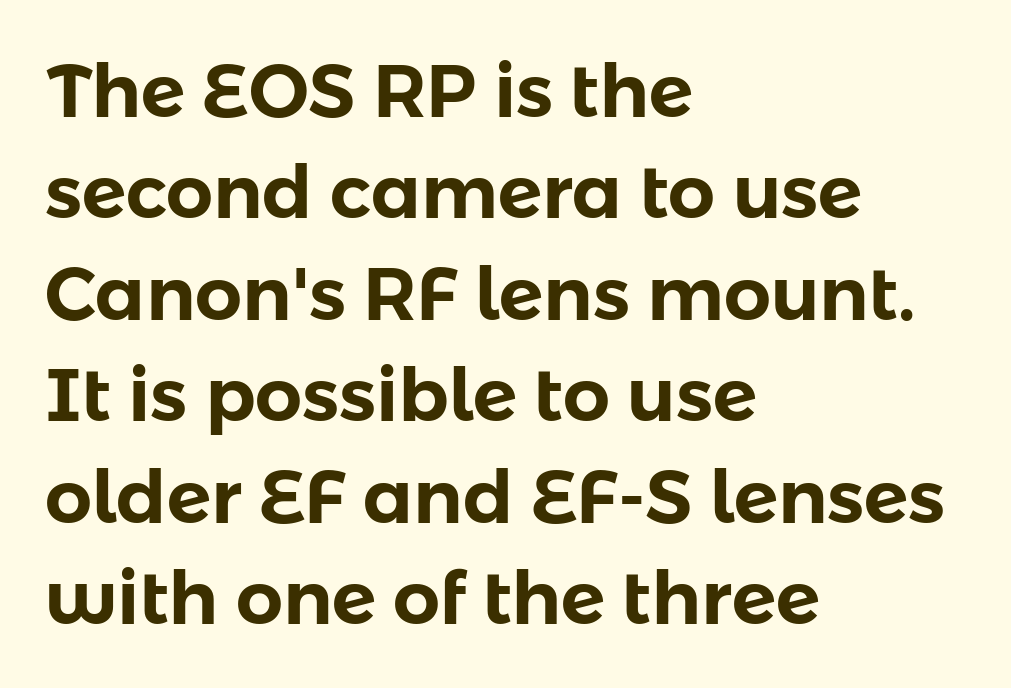
{"serif": "no", "italic": "no", "width": "normal", "stroke_contrast": "low", "x_height": "medium", "monospaced": "no", "underline": "no", "align": "left", "line_spacing": "normal", "line_spacing_ratio": 1.37, "letter_spacing": "normal", "letter_spacing_em": 0.0, "glyph_px": 74}
